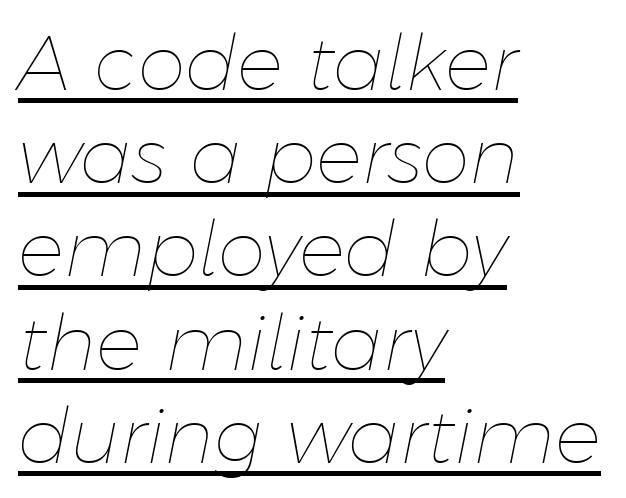
The image shows 77 px thin type, italic (leaning right); set left-aligned, line spacing 1.21x, normal letter spacing, underlined; low stroke contrast and a medium x-height.
